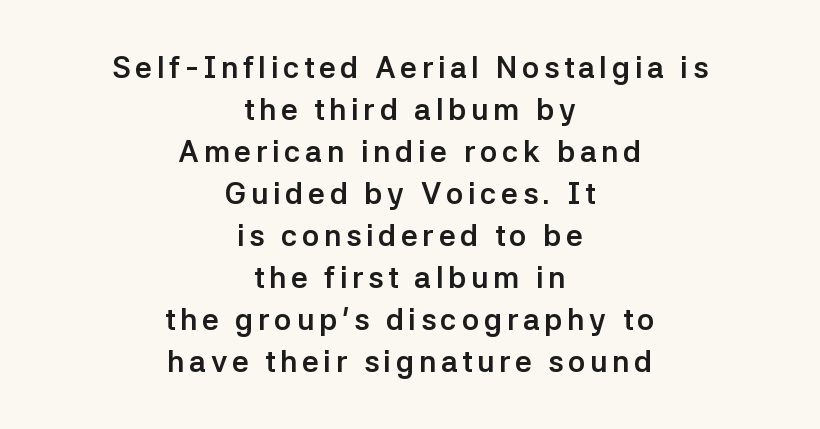
The image shows 30 px semibold sans-serif type, upright; set centered, normal line spacing (1.4x), not underlined; low stroke contrast and a medium x-height.
